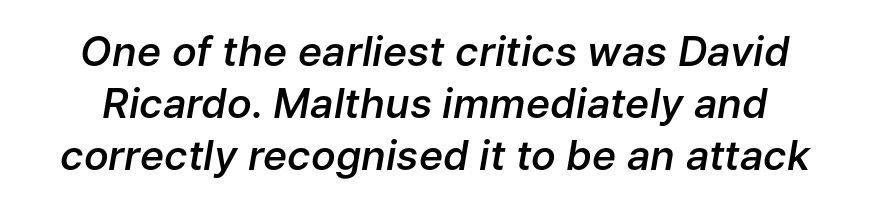
The image shows 41 px semibold type, italic (leaning right); set normal line spacing (1.27x), normal letter spacing, not underlined; low stroke contrast and a medium x-height.
